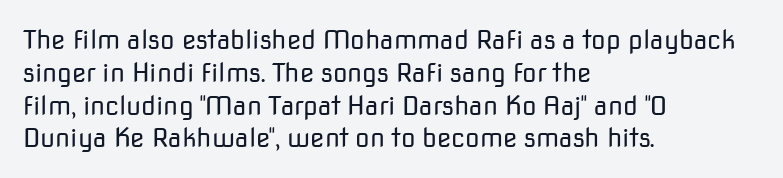
{"italic": "no", "bold": "no", "underline": "no", "align": "left", "line_spacing": "normal", "line_spacing_ratio": 1.26, "letter_spacing": "normal", "letter_spacing_em": 0.0, "glyph_px": 26}
